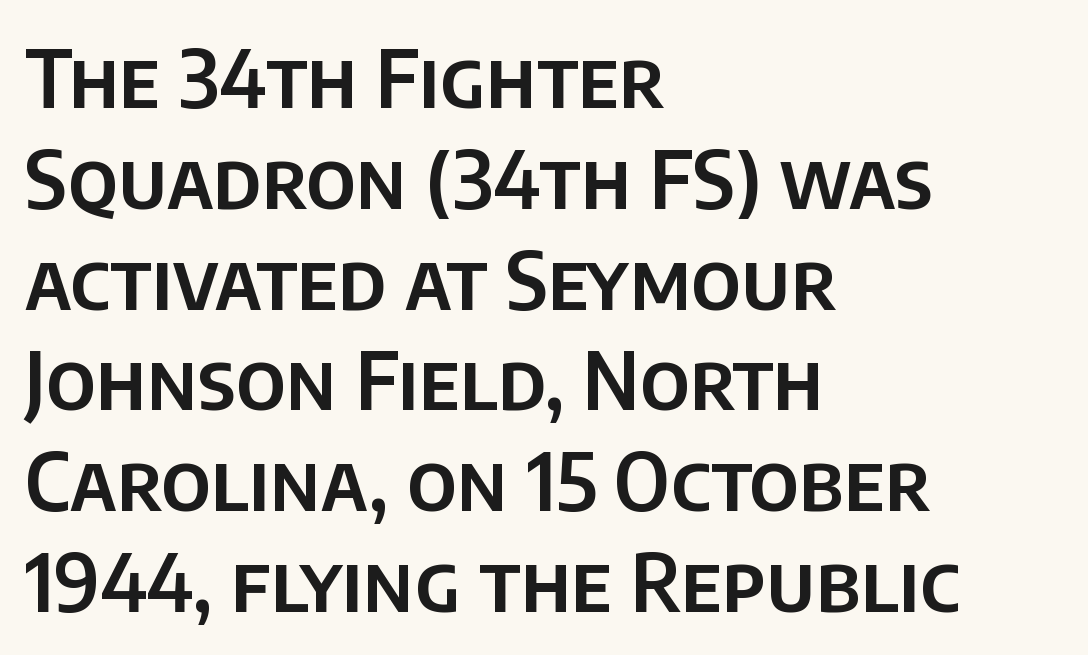
Q: Is the text italic (slanted)? A: No, it is upright.
Q: Is the typeface a serif or a sans-serif typeface? A: Sans-serif.
Q: Is the text underlined? A: No.
Q: How is the paragraph aligned? A: Left-aligned.
Q: Is the spacing between letters normal or unusually wide? A: Normal.
Q: Is the spacing between lines tight, normal or loose? A: Normal.
Q: Width (condensed, normal, or wide)? A: Normal.
Q: Stroke contrast? A: Low.
Q: x-height? A: Large.
Q: Monospaced? A: No.
